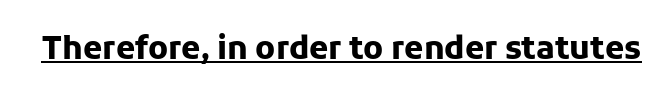
Posture: vertical. Pretty heavy lettering here — definitely bold. Looks like regular typesetting: each glyph gets only the width it needs. The rendering shows plain stroke endings on the letterforms — a sans-serif design. Students, note that the glyphs here touch the page at normal intervals.
